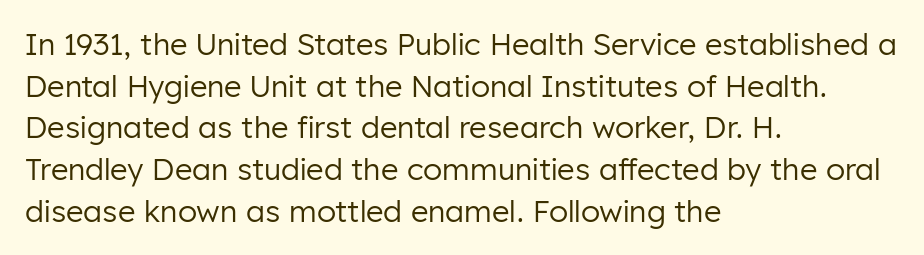
Is there any slant? The stems are plumb. No chunkiness to these letters — they're not bold. The glyphs in this specimen are sans serif. These lines keep a tight, regular rhythm from letter to letter. A normal amount of white space separates one row of letters from the next.
